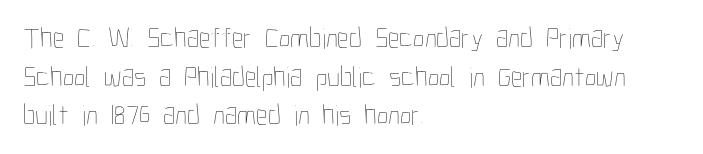
The image shows 29 px thin, condensed type, upright; set left-aligned, normal line spacing (1.33x), normal letter spacing, not underlined; low stroke contrast and a medium x-height.
